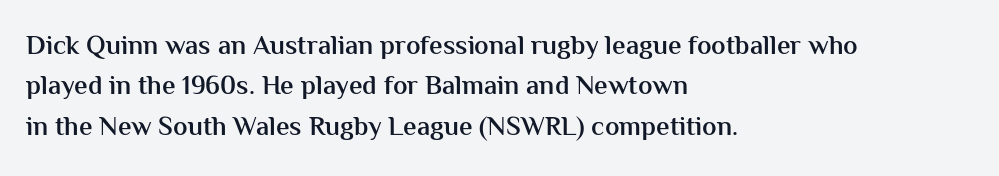
The image shows 27 px text type, upright; set left-aligned, normal line spacing (1.5x), normal letter spacing, not underlined.
